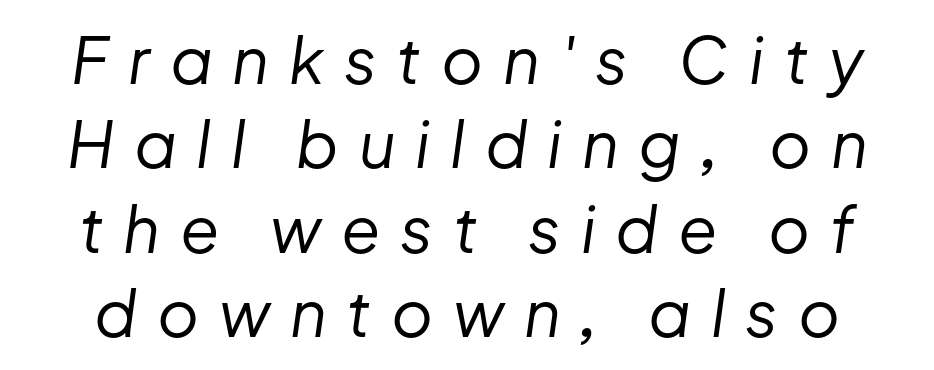
Q: Is the text bold? A: No.
Q: Is the text italic (slanted)? A: Yes, it leans right by about 8 degrees.
Q: Is the text underlined? A: No.
Q: Is the spacing between letters normal or unusually wide? A: Unusually wide.
Q: Is the spacing between lines tight, normal or loose? A: Normal.
Q: Width (condensed, normal, or wide)? A: Normal.
Q: Stroke contrast? A: Low.
Q: x-height? A: Medium.
Q: Monospaced? A: No.
